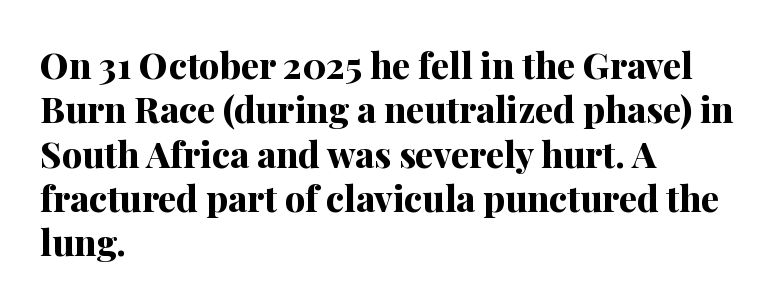
Q: Is the text bold? A: Yes.
Q: Is the text italic (slanted)? A: No, it is upright.
Q: Is the typeface a serif or a sans-serif typeface? A: Serif.
Q: Is the text underlined? A: No.
Q: How is the paragraph aligned? A: Left-aligned.
Q: Is the spacing between letters normal or unusually wide? A: Normal.
Q: Width (condensed, normal, or wide)? A: Normal.
Q: Stroke contrast? A: Medium.
Q: x-height? A: Medium.
Q: Monospaced? A: No.
